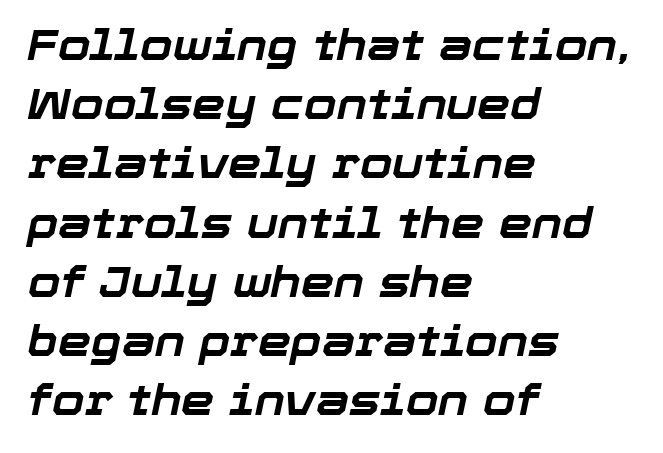
Q: Is the text bold? A: Yes.
Q: Is the text italic (slanted)? A: Yes, it leans right by about 12 degrees.
Q: Is the text underlined? A: No.
Q: How is the paragraph aligned? A: Left-aligned.
Q: Is the spacing between letters normal or unusually wide? A: Normal.
Q: Is the spacing between lines tight, normal or loose? A: Normal.
Q: Width (condensed, normal, or wide)? A: Normal.
Q: Stroke contrast? A: Low.
Q: x-height? A: Medium.
Q: Monospaced? A: No.
